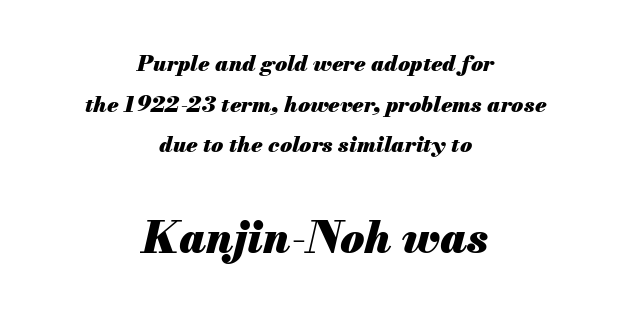
Note the varied advance widths — an 'i' is clearly narrower than an 'm'. Which chunk is bigger? The second one — the bottom block dwarfs the top. Words float on clear page, feet unadorned. Look at the tracking — it's just the regular setting, nothing added. This is oblique type, the kind used for emphasis or titles.
